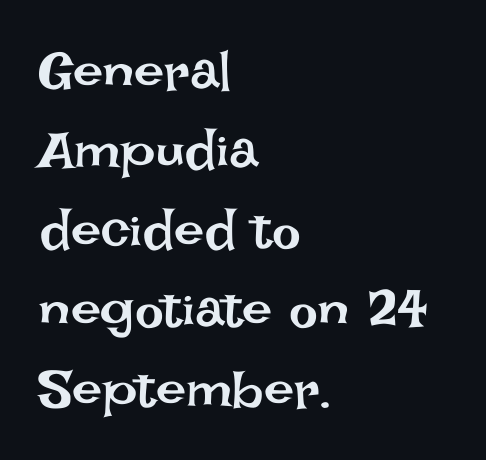
The image shows 54 px regular-weight type, upright; set left-aligned, normal line spacing (1.47x), normal letter spacing, not underlined; low stroke contrast and a large x-height.
